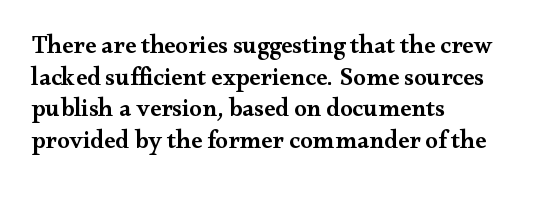
{"italic": "no", "bold": "semi", "underline": "no", "align": "left", "line_spacing": "normal", "line_spacing_ratio": 1.27, "letter_spacing": "normal", "letter_spacing_em": 0.0, "glyph_px": 25}
